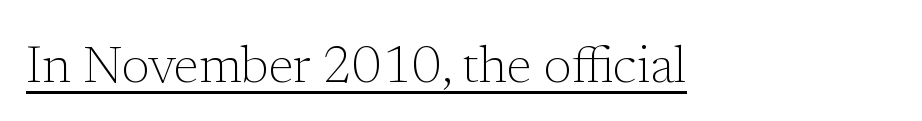
{"serif": "yes", "italic": "no", "bold": "no", "weight": "light", "width": "normal", "stroke_contrast": "low", "x_height": "medium", "monospaced": "no", "underline": "yes", "letter_spacing": "normal", "letter_spacing_em": 0.0, "glyph_px": 51}
